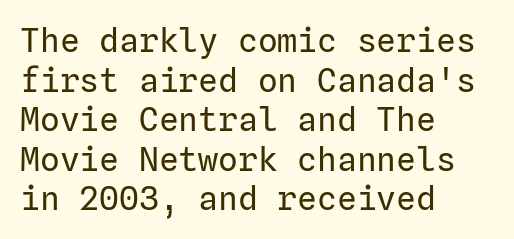
Nope, not italic — everything's standing straight. This rendering employs a face without finishing strokes, i.e., a sans-serif. The passage shown is not underscored anywhere. Think standard paragraph weight, or any step lighter than that.
